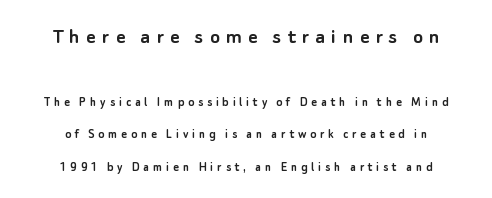
{"italic": "no", "underline": "no", "align": "center", "line_spacing": "loose", "line_spacing_ratio": 2.3, "letter_spacing": "wide", "letter_spacing_em": 0.27, "larger_block": "first", "size_ratio": 1.64, "glyph_px": 23}
